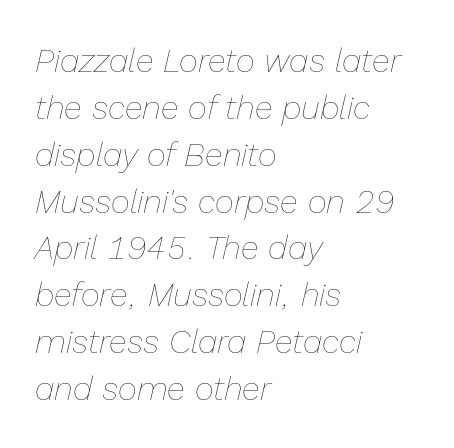
Q: Is the text bold? A: No.
Q: Is the text italic (slanted)? A: Yes, it leans right by about 13 degrees.
Q: Is the text underlined? A: No.
Q: How is the paragraph aligned? A: Left-aligned.
Q: Is the spacing between letters normal or unusually wide? A: Normal.
Q: Is the spacing between lines tight, normal or loose? A: Normal.
Q: Width (condensed, normal, or wide)? A: Normal.
Q: Stroke contrast? A: Low.
Q: x-height? A: Medium.
Q: Monospaced? A: No.
